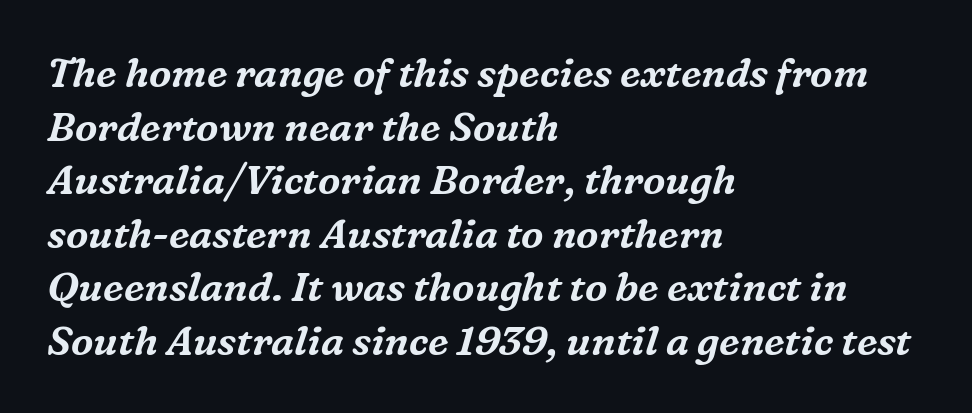
The image shows 40 px serif type, italic (leaning right); set left-aligned, normal line spacing (1.34x), normal letter spacing, not underlined; medium stroke contrast and a medium x-height.
